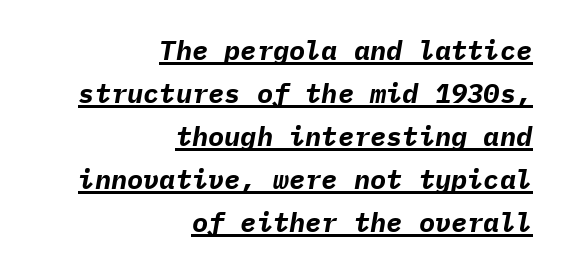
The image shows 27 px bold type, italic (leaning right); set right-aligned, normal line spacing (1.59x), normal letter spacing, underlined.
